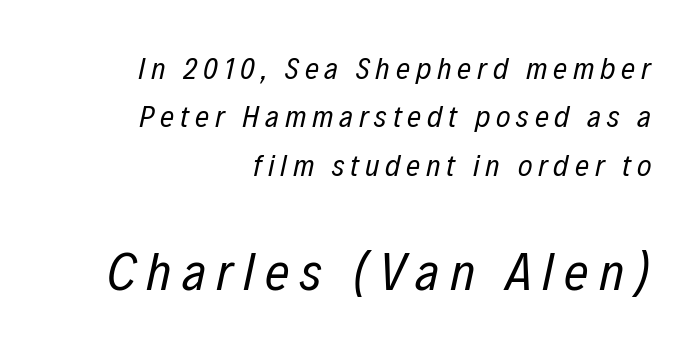
Q: Is the text bold? A: No.
Q: Is the text italic (slanted)? A: Yes, it leans right by about 12 degrees.
Q: Is the text underlined? A: No.
Q: How is the paragraph aligned? A: Right-aligned.
Q: Is the spacing between lines tight, normal or loose? A: Normal.
Q: Which block of text is set in a larger size, the first (top) or the second (bottom)? A: The second (bottom) one.
Q: Width (condensed, normal, or wide)? A: Condensed.
Q: Stroke contrast? A: Low.
Q: x-height? A: Medium.
Q: Monospaced? A: No.
